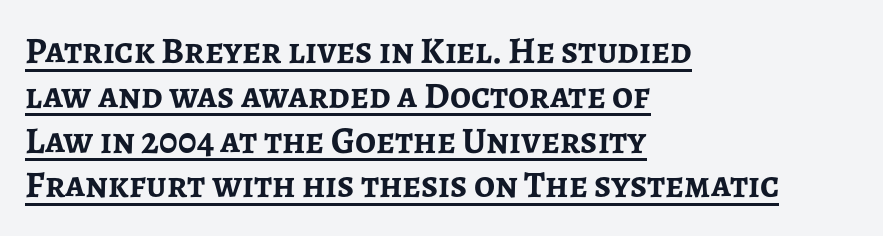
Q: Is the text bold? A: Yes.
Q: Is the text italic (slanted)? A: No, it is upright.
Q: Is the typeface a serif or a sans-serif typeface? A: Sans-serif.
Q: Is the text underlined? A: Yes.
Q: How is the paragraph aligned? A: Left-aligned.
Q: Is the spacing between letters normal or unusually wide? A: Normal.
Q: Width (condensed, normal, or wide)? A: Normal.
Q: Stroke contrast? A: Low.
Q: x-height? A: Medium.
Q: Monospaced? A: No.
